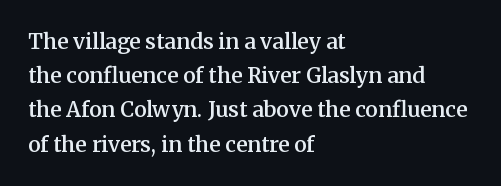
Q: Is the text bold? A: Semi-bold.
Q: Is the text italic (slanted)? A: No, it is upright.
Q: Is the text underlined? A: No.
Q: How is the paragraph aligned? A: Left-aligned.
Q: Is the spacing between letters normal or unusually wide? A: Normal.
Q: Is the spacing between lines tight, normal or loose? A: Normal.
